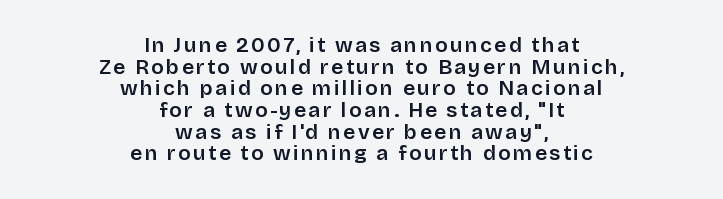
Style check: upright. The lines are quadded center. The strip under each line holds only bare page. Whoever set this chose condensed vertical rhythm over breathing room.
